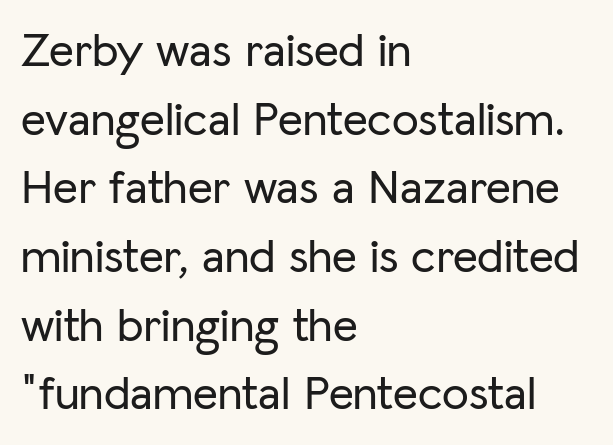
Honestly, there is no underline to notice here at all. Each letter keeps its own natural width here, so spacing adapts to shape. What's the leading like? Ordinary, nothing unusual. The horizontal fit of the characters is conventional and even. This rendering uses left alignment, leaving the right contour irregular.
